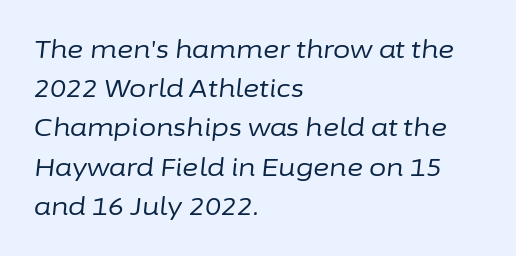
The space between consecutive lines is moderate. Left-aligned paragraph, ragged on the right. Only glyphs here, with clear space below each row. The cut favours lightness, reaching ordinary text weight at its darkest. Tracking here is standard; glyphs follow each other at the usual distance. Emphasis-style slanted type is in use.
